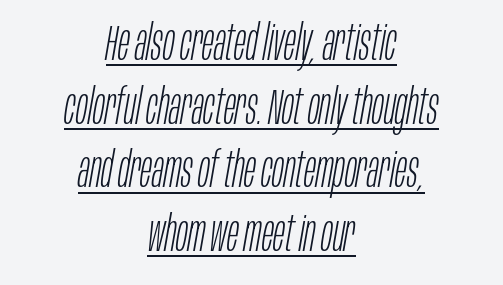
The image shows 49 px light, condensed type, italic (leaning right); set centered, normal line spacing (1.3x), normal letter spacing, underlined; low stroke contrast and a large x-height.
